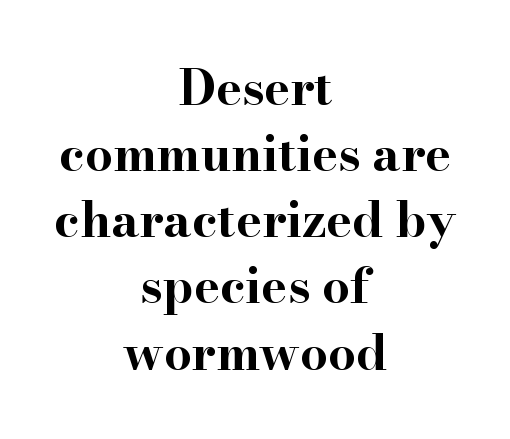
Q: Is the text bold? A: Yes.
Q: Is the text italic (slanted)? A: No, it is upright.
Q: Is the typeface a serif or a sans-serif typeface? A: Serif.
Q: Is the text underlined? A: No.
Q: How is the paragraph aligned? A: Centered.
Q: Is the spacing between letters normal or unusually wide? A: Normal.
Q: Is the spacing between lines tight, normal or loose? A: Normal.
Q: Width (condensed, normal, or wide)? A: Wide.
Q: Stroke contrast? A: High.
Q: x-height? A: Small.
Q: Monospaced? A: No.
